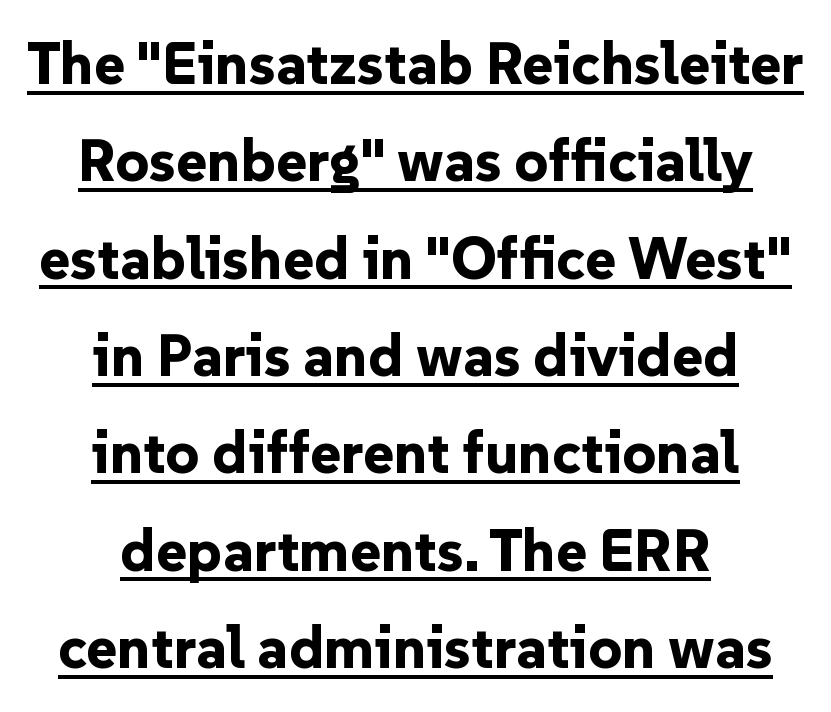
{"serif": "no", "italic": "no", "bold": "yes", "weight": "bold", "width": "normal", "stroke_contrast": "low", "x_height": "medium", "monospaced": "no", "underline": "yes", "align": "center", "line_spacing": "normal", "line_spacing_ratio": 1.65, "letter_spacing": "normal", "letter_spacing_em": 0.0, "glyph_px": 59}
